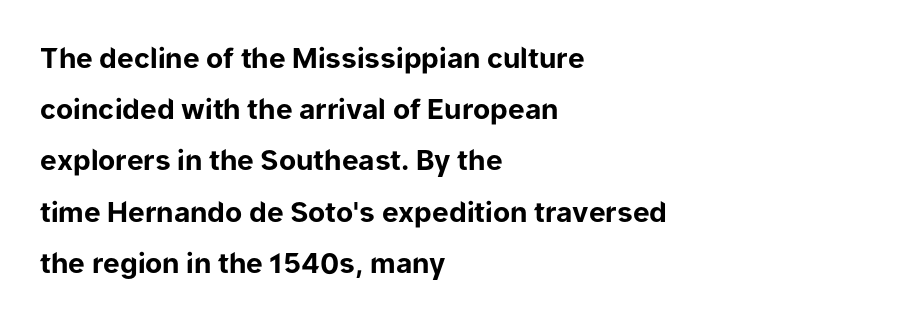
Q: Is the text bold? A: Yes.
Q: Is the text italic (slanted)? A: No, it is upright.
Q: Is the typeface a serif or a sans-serif typeface? A: Sans-serif.
Q: Is the text underlined? A: No.
Q: How is the paragraph aligned? A: Left-aligned.
Q: Is the spacing between letters normal or unusually wide? A: Normal.
Q: Width (condensed, normal, or wide)? A: Normal.
Q: Stroke contrast? A: Low.
Q: x-height? A: Medium.
Q: Monospaced? A: No.
